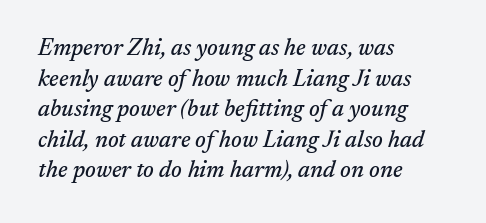
The image shows 23 px text type, italic (leaning right); set left-aligned, normal line spacing (1.33x), normal letter spacing, not underlined.
